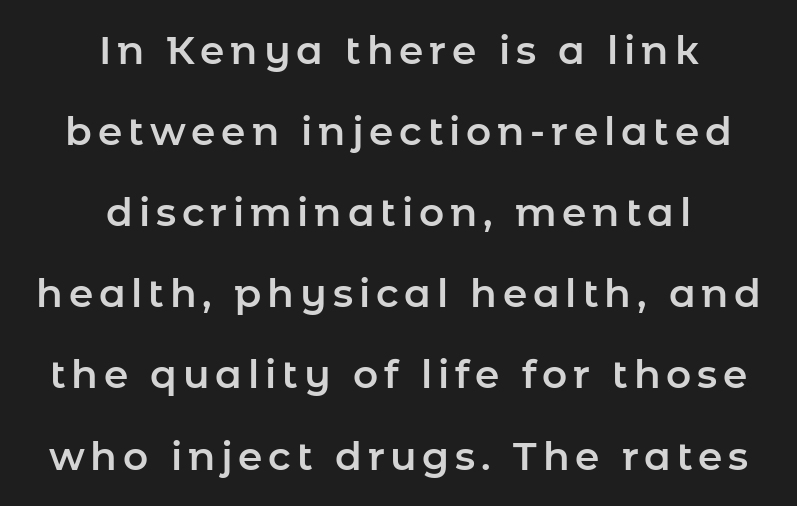
Q: Is the text italic (slanted)? A: No, it is upright.
Q: Is the typeface a serif or a sans-serif typeface? A: Sans-serif.
Q: Is the text underlined? A: No.
Q: How is the paragraph aligned? A: Centered.
Q: Is the spacing between lines tight, normal or loose? A: Loose.
Q: Width (condensed, normal, or wide)? A: Normal.
Q: Stroke contrast? A: Low.
Q: x-height? A: Medium.
Q: Monospaced? A: No.
